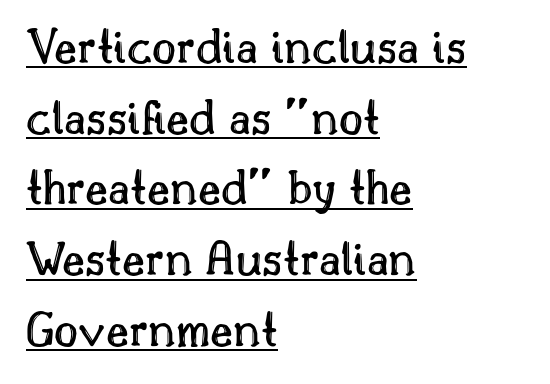
Q: Is the text italic (slanted)? A: No, it is upright.
Q: Is the text underlined? A: Yes.
Q: How is the paragraph aligned? A: Left-aligned.
Q: Is the spacing between letters normal or unusually wide? A: Normal.
Q: Is the spacing between lines tight, normal or loose? A: Normal.
Q: Width (condensed, normal, or wide)? A: Normal.
Q: x-height? A: Small.
Q: Monospaced? A: No.
